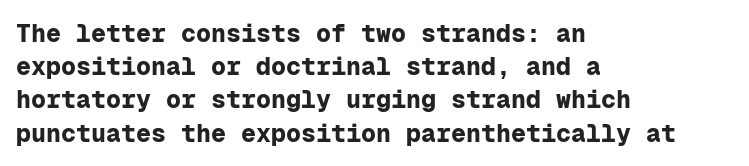
{"italic": "no", "bold": "yes", "underline": "no", "align": "left", "line_spacing": "normal", "line_spacing_ratio": 1.33, "letter_spacing": "normal", "letter_spacing_em": 0.0, "glyph_px": 25}
